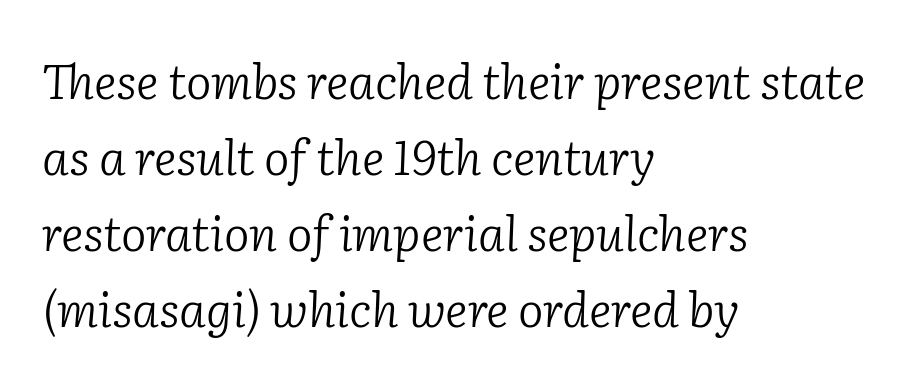
Casual observation: everything's shoved over to the left. What kind of face is this? One with serifs. The lettering tilts uniformly, giving the passage an italic look. Tracking here is standard; glyphs follow each other at the usual distance.
